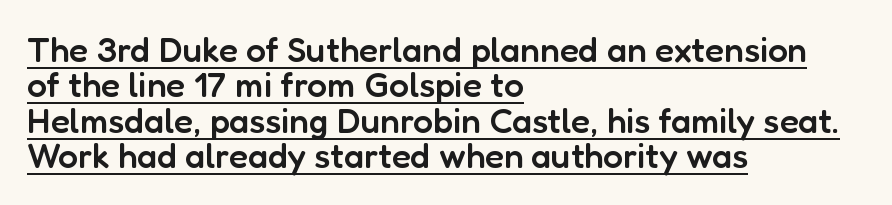
The horizontal fit of the characters is conventional and even. Each letter keeps its own natural width here, so spacing adapts to shape. Observe the absence of serifs on each vertical stroke in this sample. The string is rendered with underlining switched on. The specimen reads as upright at a glance.
